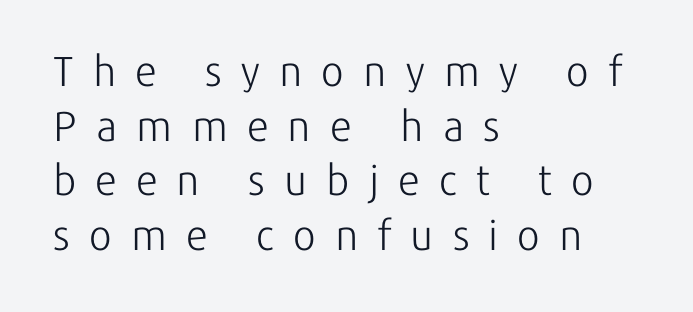
The horizontal fit of the characters is loose and conspicuously gappy. Every stem runs plumb, perpendicular to the baseline. No extra ink here — the face is not bold. A student would call this left alignment; a typographer would say flush left, rag right. No word sits above an underline.
